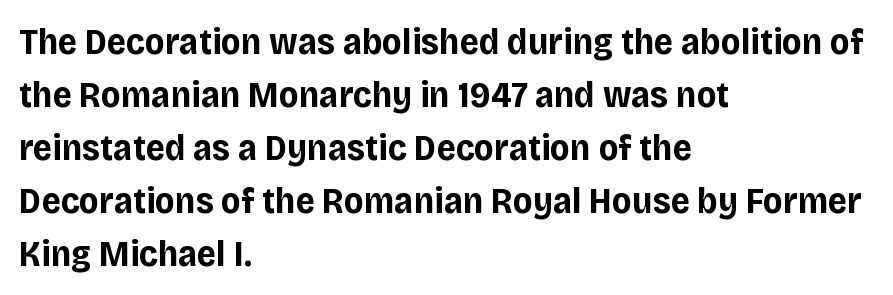
{"serif": "no", "italic": "no", "bold": "yes", "weight": "bold", "width": "normal", "stroke_contrast": "low", "x_height": "large", "monospaced": "no", "underline": "no", "align": "left", "line_spacing": "normal", "line_spacing_ratio": 1.43, "letter_spacing": "normal", "letter_spacing_em": 0.0, "glyph_px": 37}
